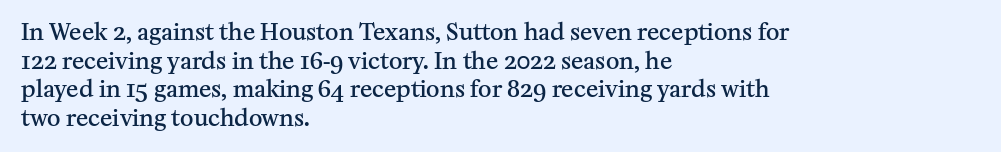
Q: Is the text bold? A: Semi-bold.
Q: Is the text italic (slanted)? A: No, it is upright.
Q: Is the text underlined? A: No.
Q: How is the paragraph aligned? A: Left-aligned.
Q: Is the spacing between letters normal or unusually wide? A: Normal.
